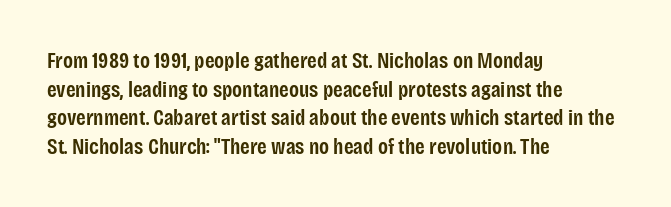
Q: Is the text bold? A: Semi-bold.
Q: Is the text italic (slanted)? A: No, it is upright.
Q: Is the text underlined? A: No.
Q: How is the paragraph aligned? A: Left-aligned.
Q: Is the spacing between letters normal or unusually wide? A: Normal.
Q: Is the spacing between lines tight, normal or loose? A: Normal.
